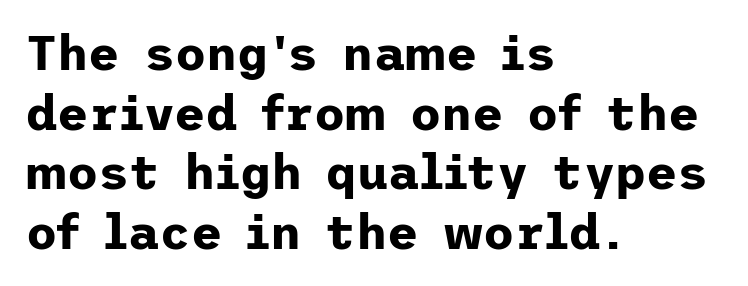
{"serif": "no", "italic": "no", "bold": "yes", "weight": "bold", "width": "normal", "stroke_contrast": "low", "x_height": "medium", "underline": "no", "align": "left", "line_spacing_ratio": 1.24, "letter_spacing": "normal", "letter_spacing_em": 0.0, "glyph_px": 48}
